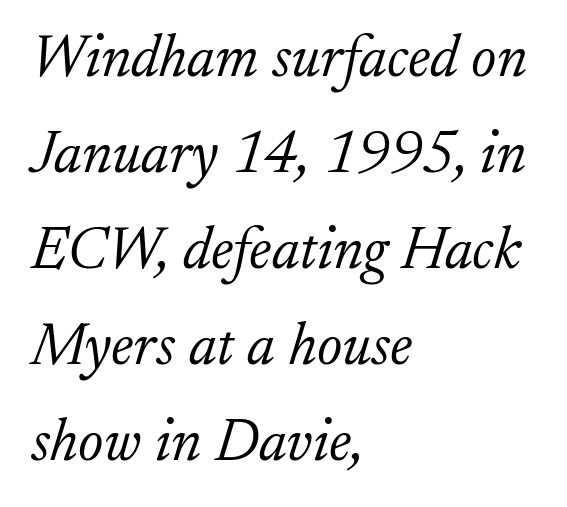
Q: Is the text bold? A: No.
Q: Is the text italic (slanted)? A: Yes, it leans right by about 17 degrees.
Q: Is the typeface a serif or a sans-serif typeface? A: Serif.
Q: Is the text underlined? A: No.
Q: How is the paragraph aligned? A: Left-aligned.
Q: Is the spacing between letters normal or unusually wide? A: Normal.
Q: Is the spacing between lines tight, normal or loose? A: Normal.
Q: Width (condensed, normal, or wide)? A: Normal.
Q: Stroke contrast? A: Low.
Q: x-height? A: Small.
Q: Monospaced? A: No.
